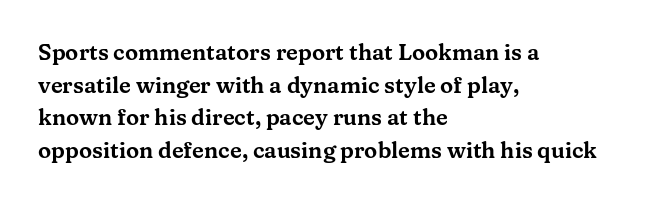
The image shows 22 px text type, upright; set left-aligned, normal line spacing (1.48x), normal letter spacing, not underlined.
